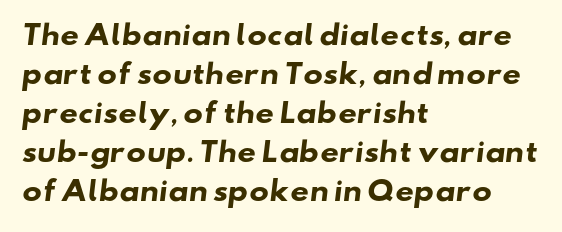
The image shows 26 px bold type; set left-aligned, normal line spacing (1.5x), normal letter spacing, not underlined.
